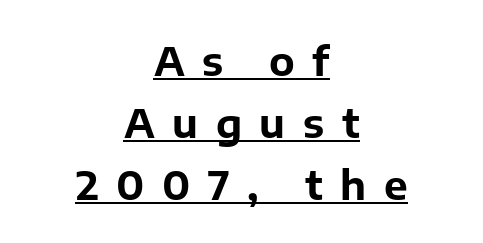
{"serif": "no", "italic": "no", "bold": "yes", "weight": "bold", "width": "normal", "stroke_contrast": "low", "x_height": "medium", "monospaced": "no", "underline": "yes", "align": "center", "line_spacing": "normal", "line_spacing_ratio": 1.55, "letter_spacing": "wide", "letter_spacing_em": 0.44, "glyph_px": 40}
